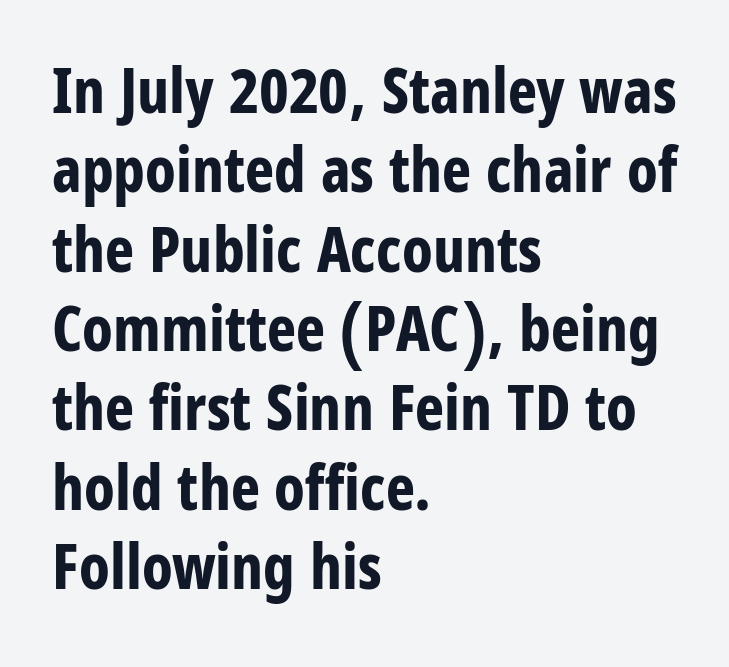
The image shows 62 px bold, condensed sans-serif type, upright; set left-aligned, normal line spacing (1.28x), normal letter spacing, not underlined; low stroke contrast and a large x-height.
